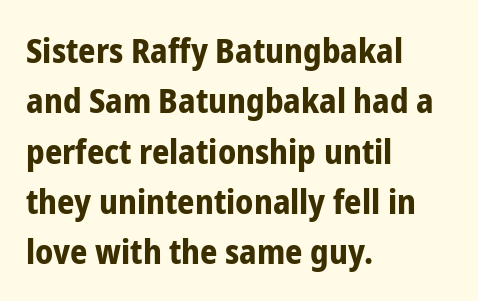
The tracking reads as untouched default to a designer's eye. If you drew a line through each stem, it would be perfectly vertical. Rule under the text: the space is simply empty. The lines in this sample share a left origin and differ only in where they stop. Does the type have serifs? No, each stem ends abruptly. The rendering uses natural spacing where letterforms have individual widths.
